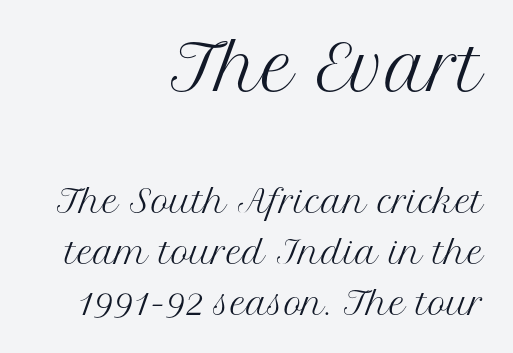
{"serif": "yes", "bold": "no", "weight": "regular", "width": "normal", "stroke_contrast": "medium", "x_height": "medium", "monospaced": "no", "underline": "no", "align": "right", "line_spacing": "normal", "line_spacing_ratio": 1.66, "letter_spacing": "normal", "letter_spacing_em": 0.0, "larger_block": "first", "size_ratio": 2.0, "glyph_px": 62}
